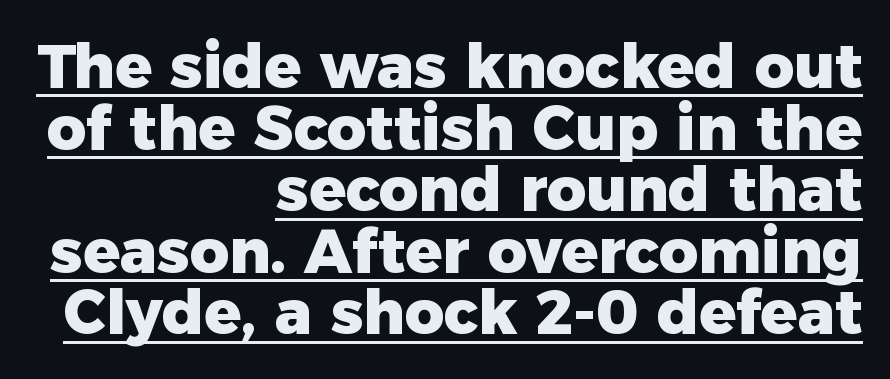
This sample trades vertical openness for compactness between lines. Does the type have serifs? No, each stem ends abruptly. Spacing verdict: proportional, widths tailored to each character. Notice how thick the strokes are: this is what a full bold looks like.
